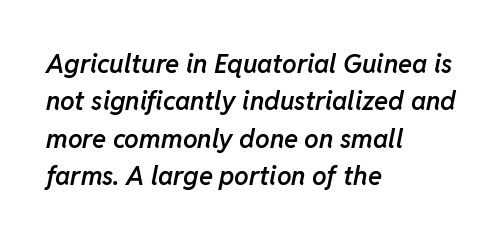
{"italic": "yes", "lean": "right", "slant_degrees": 11, "bold": "semi", "underline": "no", "align": "left", "line_spacing": "normal", "line_spacing_ratio": 1.44, "letter_spacing": "normal", "letter_spacing_em": 0.0, "glyph_px": 26}
